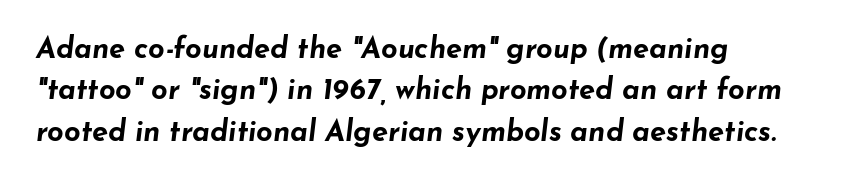
The image shows 29 px bold, wide type, italic (leaning right); set left-aligned, normal line spacing (1.43x), normal letter spacing, not underlined; low stroke contrast and a small x-height.
